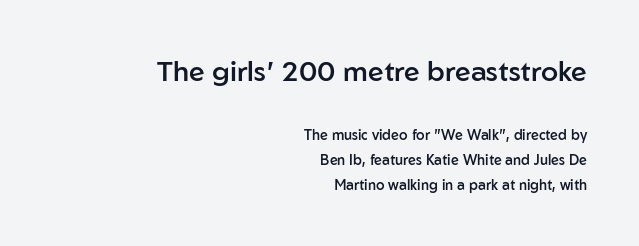
The image shows 28 px semibold sans-serif type, upright; set right-aligned, line spacing 1.79x, normal letter spacing, not underlined; the first (top) block is 2.0x larger; low stroke contrast and a medium x-height.
